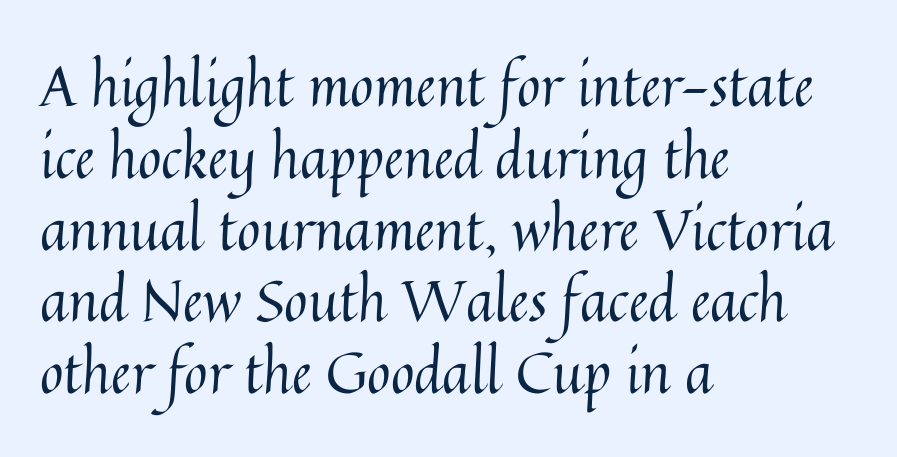
The image shows 57 px regular-weight type; set left-aligned, normal line spacing (1.26x), normal letter spacing, not underlined; medium stroke contrast and a medium x-height.
